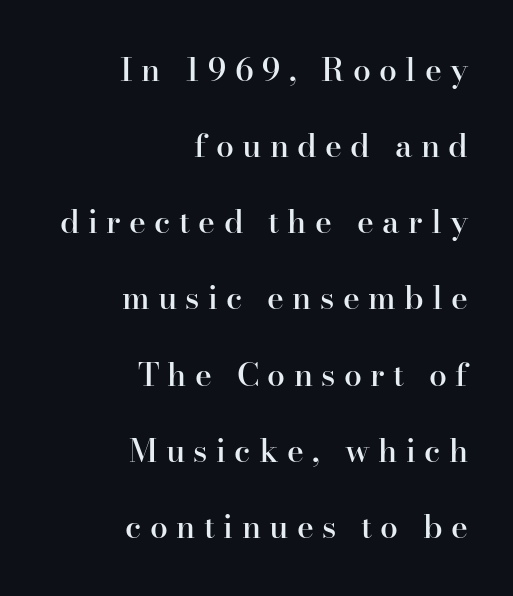
Q: Is the text bold? A: Semi-bold.
Q: Is the text italic (slanted)? A: No, it is upright.
Q: Is the typeface a serif or a sans-serif typeface? A: Serif.
Q: Is the text underlined? A: No.
Q: How is the paragraph aligned? A: Right-aligned.
Q: Is the spacing between letters normal or unusually wide? A: Unusually wide.
Q: Is the spacing between lines tight, normal or loose? A: Loose.
Q: Width (condensed, normal, or wide)? A: Normal.
Q: Stroke contrast? A: High.
Q: x-height? A: Small.
Q: Monospaced? A: No.
